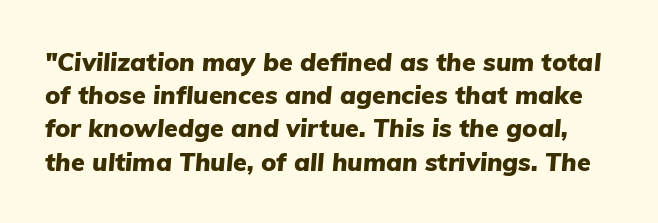
The image shows 25 px bold type, italic (leaning right); set normal line spacing (1.33x), normal letter spacing, not underlined.
